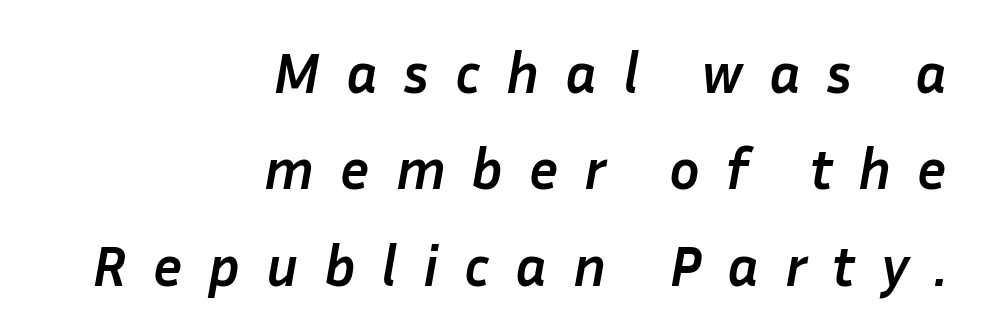
Q: Is the text bold? A: Yes.
Q: Is the text italic (slanted)? A: Yes, it leans right by about 10 degrees.
Q: Is the text underlined? A: No.
Q: How is the paragraph aligned? A: Right-aligned.
Q: Is the spacing between letters normal or unusually wide? A: Unusually wide.
Q: Is the spacing between lines tight, normal or loose? A: Normal.
Q: Width (condensed, normal, or wide)? A: Normal.
Q: Stroke contrast? A: Low.
Q: x-height? A: Medium.
Q: Monospaced? A: No.
